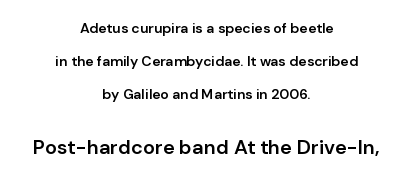
Q: Is the text bold? A: Semi-bold.
Q: Is the text italic (slanted)? A: No, it is upright.
Q: Is the text underlined? A: No.
Q: How is the paragraph aligned? A: Centered.
Q: Is the spacing between letters normal or unusually wide? A: Normal.
Q: Is the spacing between lines tight, normal or loose? A: Loose.
Q: Which block of text is set in a larger size, the first (top) or the second (bottom)? A: The second (bottom) one.
